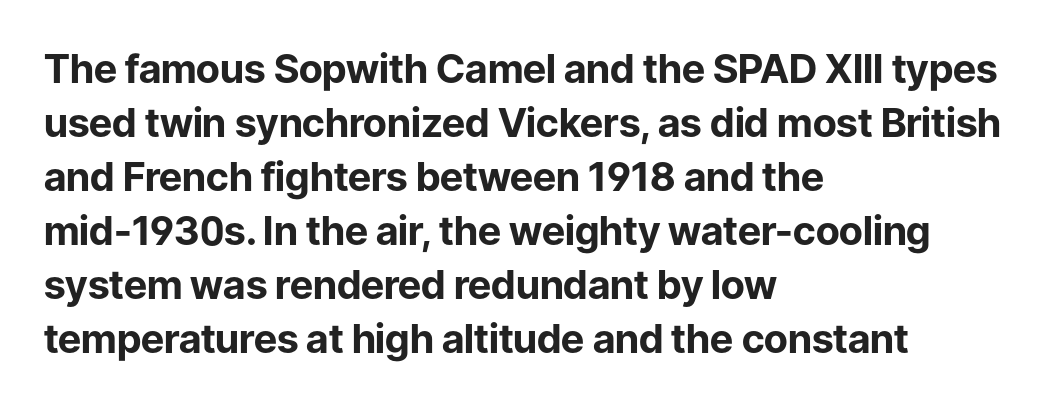
Q: Is the text bold? A: Yes.
Q: Is the text italic (slanted)? A: No, it is upright.
Q: Is the typeface a serif or a sans-serif typeface? A: Sans-serif.
Q: Is the text underlined? A: No.
Q: How is the paragraph aligned? A: Left-aligned.
Q: Is the spacing between letters normal or unusually wide? A: Normal.
Q: Is the spacing between lines tight, normal or loose? A: Normal.
Q: Width (condensed, normal, or wide)? A: Normal.
Q: Stroke contrast? A: Low.
Q: x-height? A: Medium.
Q: Monospaced? A: No.
